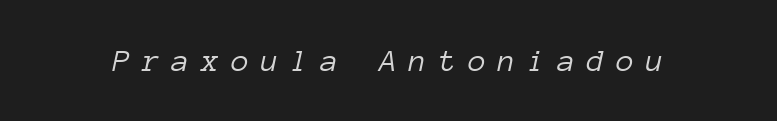
The image shows 32 px light type, italic (leaning right), monospaced; set unusually wide letter spacing (+0.38 em), not underlined; low stroke contrast and a medium x-height.
